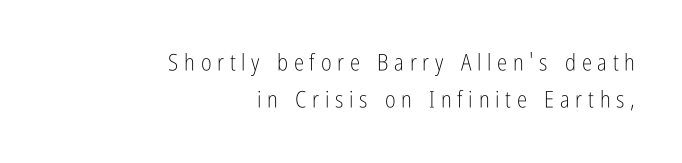
The space between consecutive lines is moderate. What stands out about the letter spacing? Its width — letters are far apart. You can tell it's not italic because the verticals are truly vertical. Typeset ragged left — the right edge is the straight one.
